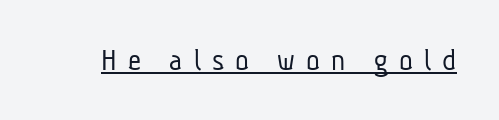
The image shows 32 px light, condensed sans-serif type; set unusually wide letter spacing (+0.35 em), underlined; low stroke contrast and a medium x-height.
